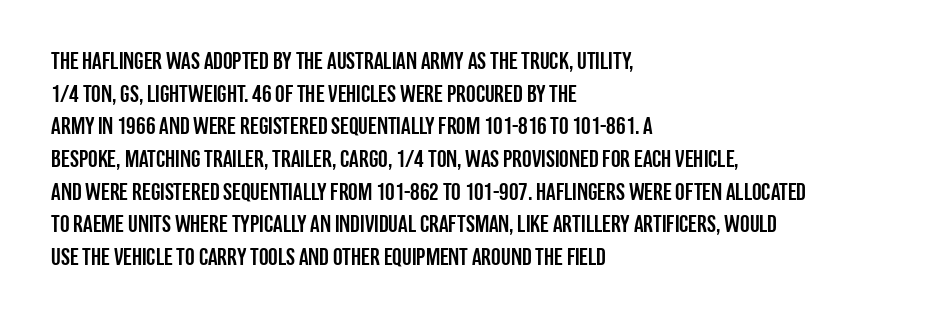
The vertical gap from one line to the next is medium. The rendering keeps characters at their native spacing. The axis of the letterforms is exactly vertical. Bare-footed words on every line. In CSS terms this would be text-align: left.
